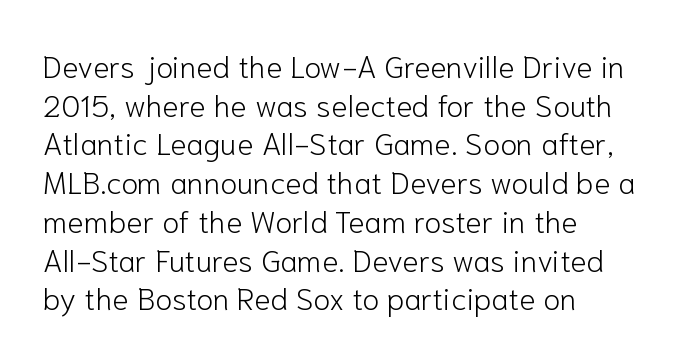
{"serif": "no", "italic": "no", "bold": "no", "weight": "light", "width": "normal", "stroke_contrast": "low", "x_height": "medium", "monospaced": "no", "underline": "no", "align": "left", "line_spacing": "normal", "line_spacing_ratio": 1.25, "letter_spacing": "normal", "letter_spacing_em": 0.0, "glyph_px": 31}
